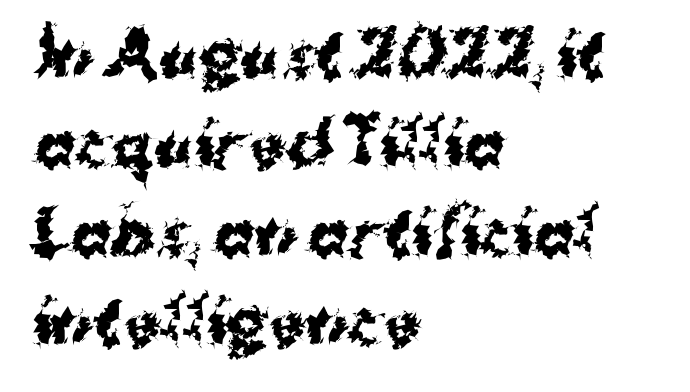
The image shows 61 px bold sans-serif type; set left-aligned, normal line spacing (1.46x), normal letter spacing, not underlined; medium stroke contrast and a medium x-height.
